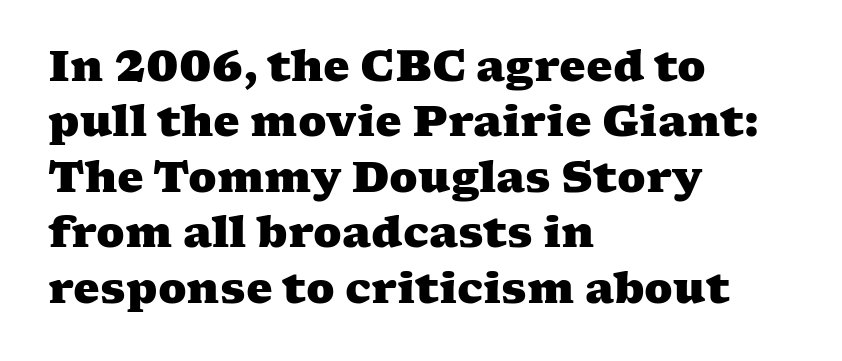
{"serif": "yes", "bold": "yes", "weight": "heavy", "width": "wide", "stroke_contrast": "medium", "x_height": "medium", "monospaced": "no", "underline": "no", "align": "left", "line_spacing": "normal", "line_spacing_ratio": 1.32, "letter_spacing": "normal", "letter_spacing_em": 0.0, "glyph_px": 42}
